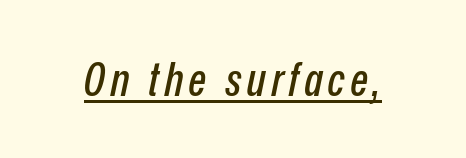
The rendering uses natural spacing where letterforms have individual widths. This sample uses an oblique cut, with every glyph tilted off the vertical. Does a line run under the words? Yes, clearly.
